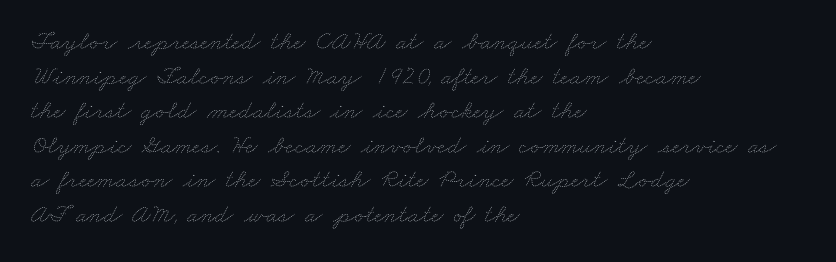
Q: Is the text bold? A: No.
Q: Is the text underlined? A: No.
Q: How is the paragraph aligned? A: Left-aligned.
Q: Is the spacing between letters normal or unusually wide? A: Normal.
Q: Is the spacing between lines tight, normal or loose? A: Normal.
